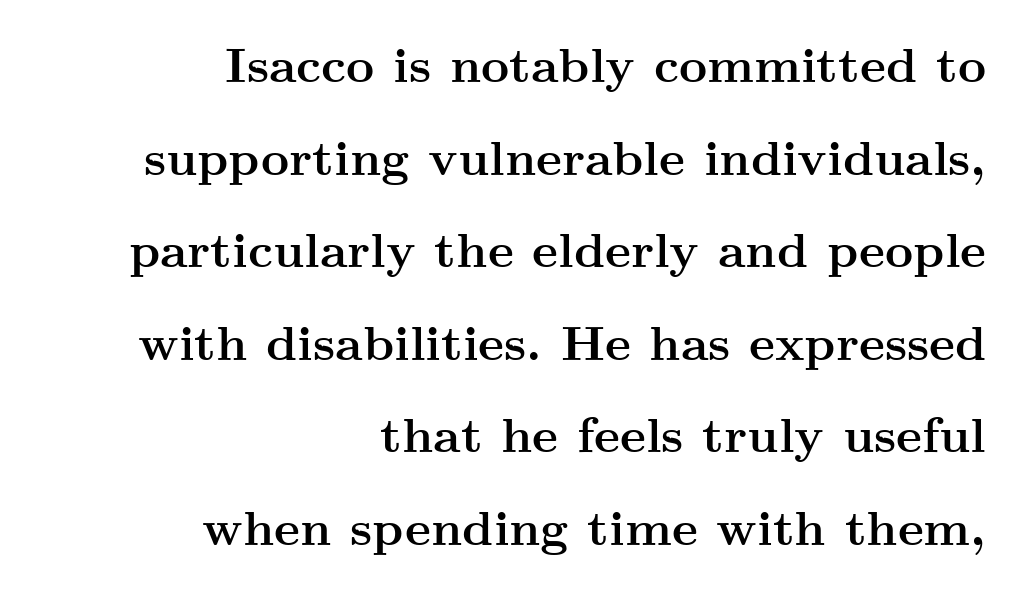
Each letter's strokes conclude with small projecting serifs. Do the characters align in a grid? No, the font is proportional. This rendering leaves character spacing at its baseline value. The foot of each line stays bare and open. The rendering uses a bold face; every stroke is thick and dark.
